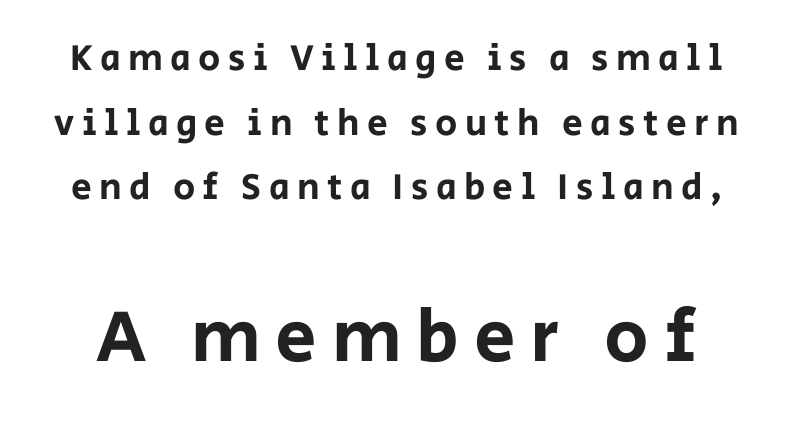
The image shows 74 px sans-serif type, upright; set line spacing 1.75x, unusually wide letter spacing (+0.2 em), not underlined; the second (bottom) block is 2.0x larger; low stroke contrast and a large x-height.
